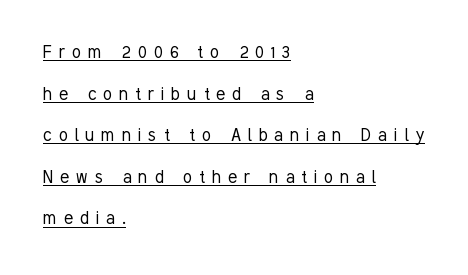
{"italic": "no", "bold": "no", "underline": "yes", "align": "left", "line_spacing": "loose", "line_spacing_ratio": 1.98, "letter_spacing": "wide", "letter_spacing_em": 0.33, "glyph_px": 21}
